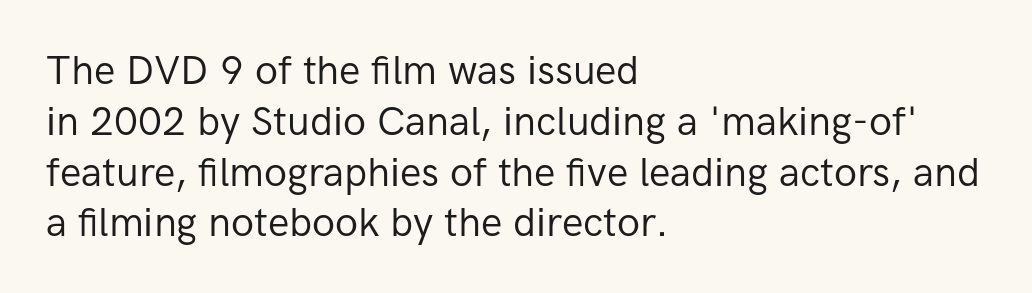
{"serif": "no", "italic": "no", "bold": "no", "weight": "regular", "width": "normal", "stroke_contrast": "low", "x_height": "medium", "monospaced": "no", "underline": "no", "align": "left", "line_spacing": "normal", "line_spacing_ratio": 1.27, "letter_spacing": "normal", "letter_spacing_em": 0.0, "glyph_px": 40}
